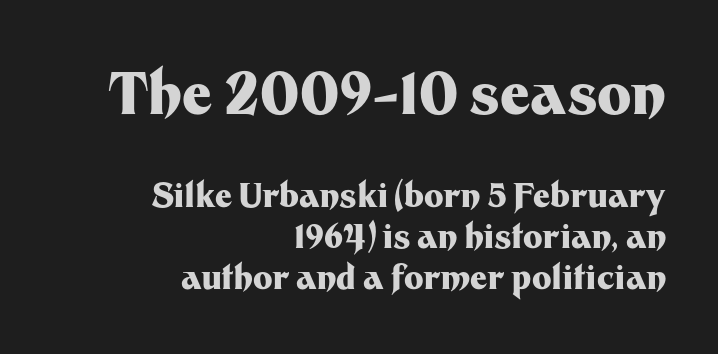
The image shows 58 px heavy sans-serif type, upright; set right-aligned, normal line spacing (1.25x), normal letter spacing, not underlined; the first (top) block is 1.76x larger; medium stroke contrast and a medium x-height.
